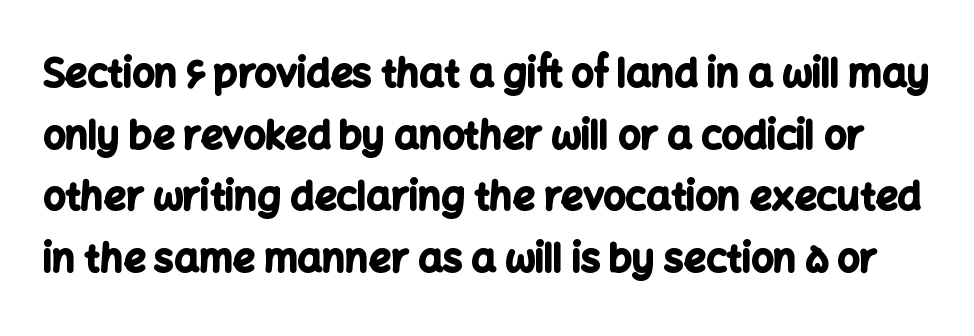
The image shows 39 px bold sans-serif type, upright; set normal line spacing (1.58x), normal letter spacing, not underlined; low stroke contrast and a medium x-height.
